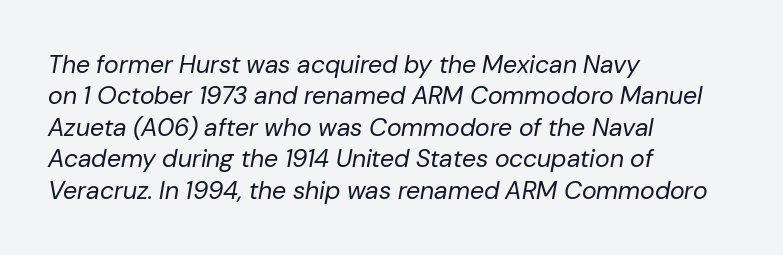
Teacher's note: observe the even left margin — that is flush-left alignment. The space directly below the letters is spotless. Caption: standard tracking, unaltered. The strokes carry an ordinary text weight at most.
